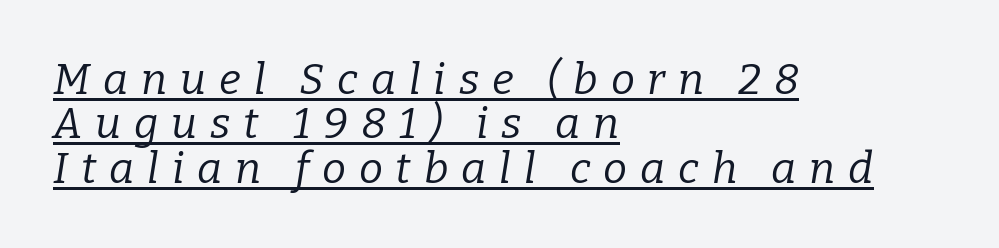
The image shows 43 px regular-weight serif type, italic (leaning right); set left-aligned, tight line spacing (1.03x), unusually wide letter spacing (+0.3 em), underlined; low stroke contrast and a medium x-height.
